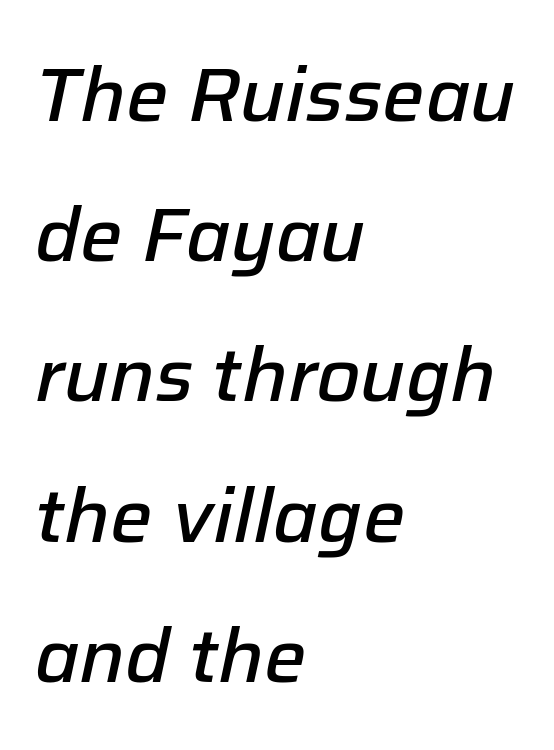
Observe the ordinary spacing: letters are neighbours, not strangers. Style check: oblique. These lines stack with their left ends in a neat column. As a designer I'd log this as weight 600, semibold. Quick note: underline off. Each letter keeps its own natural width here, so spacing adapts to shape.
